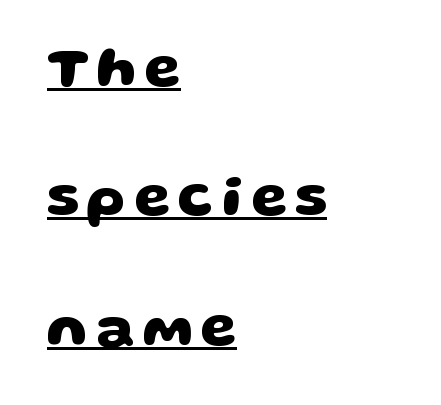
Q: Is the text bold? A: Yes.
Q: Is the typeface a serif or a sans-serif typeface? A: Sans-serif.
Q: Is the text underlined? A: Yes.
Q: How is the paragraph aligned? A: Left-aligned.
Q: Is the spacing between lines tight, normal or loose? A: Loose.
Q: Width (condensed, normal, or wide)? A: Wide.
Q: Stroke contrast? A: Low.
Q: x-height? A: Large.
Q: Monospaced? A: No.
